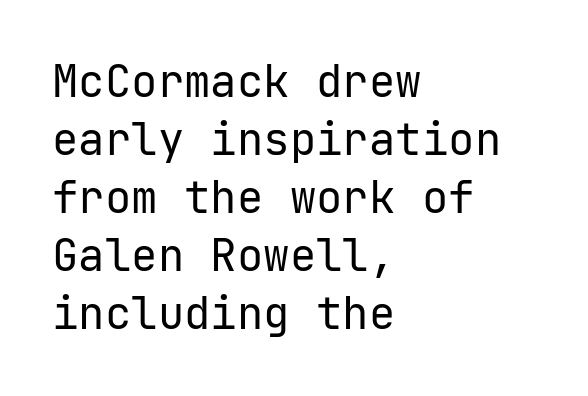
Q: Is the text bold? A: No.
Q: Is the text italic (slanted)? A: No, it is upright.
Q: Is the typeface a serif or a sans-serif typeface? A: Sans-serif.
Q: Is the text underlined? A: No.
Q: How is the paragraph aligned? A: Left-aligned.
Q: Is the spacing between letters normal or unusually wide? A: Normal.
Q: Is the spacing between lines tight, normal or loose? A: Normal.
Q: Width (condensed, normal, or wide)? A: Normal.
Q: Stroke contrast? A: Low.
Q: x-height? A: Medium.
